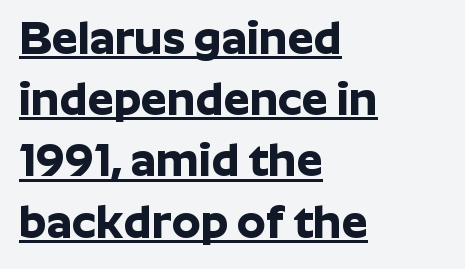
Q: Is the text bold? A: Yes.
Q: Is the text italic (slanted)? A: No, it is upright.
Q: Is the typeface a serif or a sans-serif typeface? A: Sans-serif.
Q: Is the text underlined? A: Yes.
Q: How is the paragraph aligned? A: Left-aligned.
Q: Is the spacing between letters normal or unusually wide? A: Normal.
Q: Is the spacing between lines tight, normal or loose? A: Normal.
Q: Width (condensed, normal, or wide)? A: Normal.
Q: Stroke contrast? A: Low.
Q: x-height? A: Medium.
Q: Monospaced? A: No.
